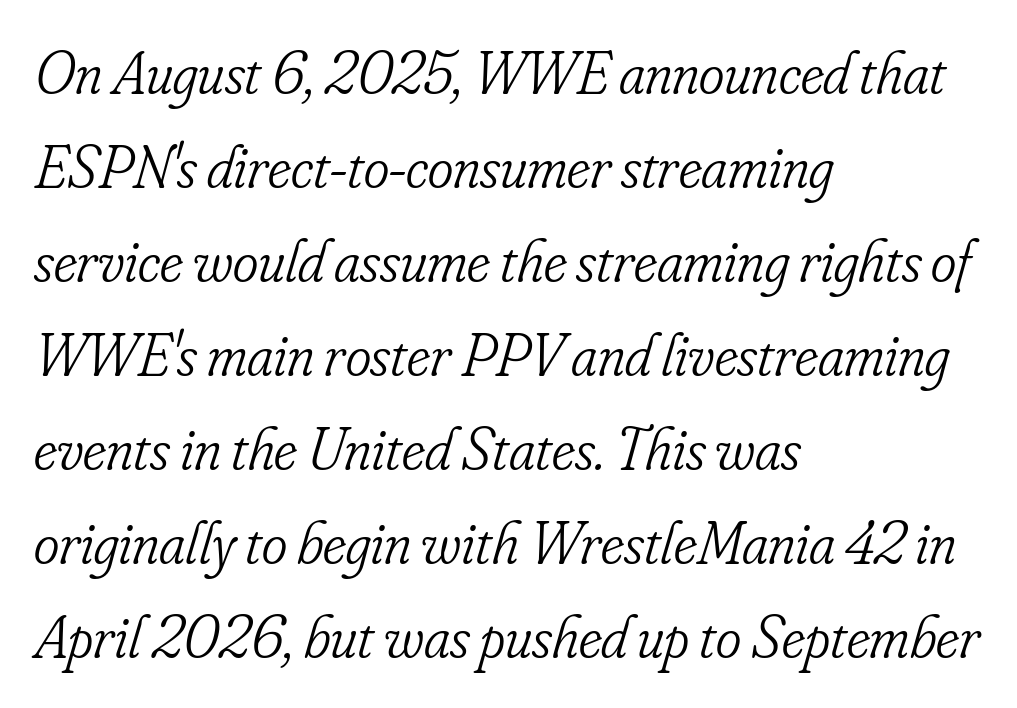
Q: Is the text bold? A: No.
Q: Is the text italic (slanted)? A: Yes, it leans right by about 16 degrees.
Q: Is the typeface a serif or a sans-serif typeface? A: Serif.
Q: Is the text underlined? A: No.
Q: How is the paragraph aligned? A: Left-aligned.
Q: Is the spacing between letters normal or unusually wide? A: Normal.
Q: Is the spacing between lines tight, normal or loose? A: Normal.
Q: Width (condensed, normal, or wide)? A: Condensed.
Q: Stroke contrast? A: Low.
Q: x-height? A: Small.
Q: Monospaced? A: No.
